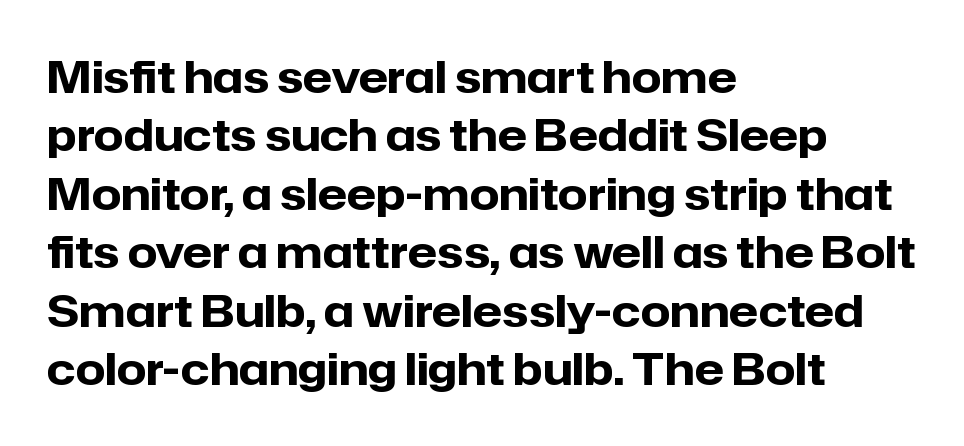
{"serif": "no", "italic": "no", "bold": "yes", "weight": "heavy", "width": "normal", "stroke_contrast": "low", "x_height": "medium", "monospaced": "no", "underline": "no", "align": "left", "line_spacing": "normal", "line_spacing_ratio": 1.36, "letter_spacing": "normal", "letter_spacing_em": 0.0, "glyph_px": 43}
